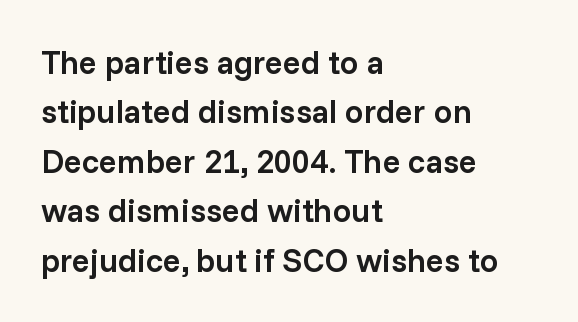
The image shows 33 px semibold sans-serif type, upright; set left-aligned, normal line spacing (1.5x), normal letter spacing, not underlined; low stroke contrast and a medium x-height.
